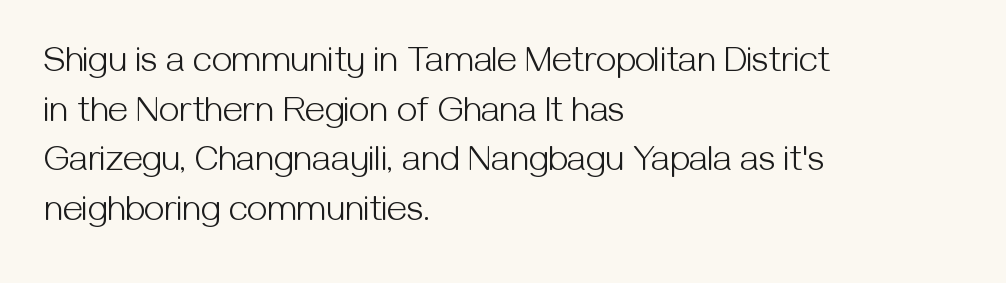
The image shows 36 px light sans-serif type, upright; set left-aligned, normal line spacing (1.38x), normal letter spacing, not underlined; medium stroke contrast and a medium x-height.
